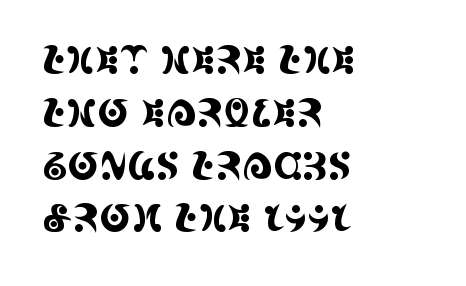
Think of a printed novel: that variable character pitch is what you see here. Observe the ordinary spacing: letters are neighbours, not strangers. Honestly, the row spacing looks completely unremarkable. Clear beneath every line of the passage. Which margin do the lines hug? The left one — the right edge is uneven.
